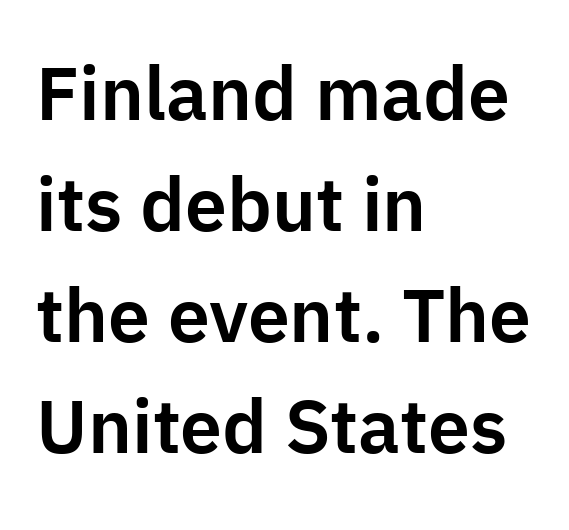
What's the leading like? Ordinary, nothing unusual. You could call the tracking neutral — neither tight nor loose. The rendering uses natural spacing where letterforms have individual widths. Just letters on the line, the space beneath them empty. Notice how the passage keeps a crisp vertical edge on the left only. Unlike italic type, these characters show no tilt at all.
